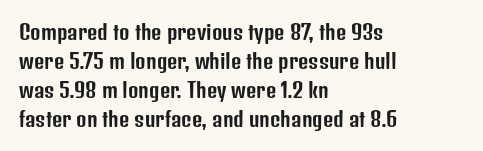
{"italic": "no", "underline": "no", "align": "left", "line_spacing": "normal", "line_spacing_ratio": 1.45, "letter_spacing": "normal", "letter_spacing_em": 0.0, "glyph_px": 20}
